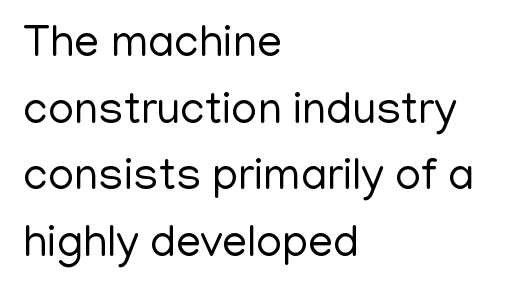
The image shows 45 px regular-weight sans-serif type, upright; set left-aligned, normal line spacing (1.48x), normal letter spacing, not underlined; low stroke contrast and a medium x-height.
